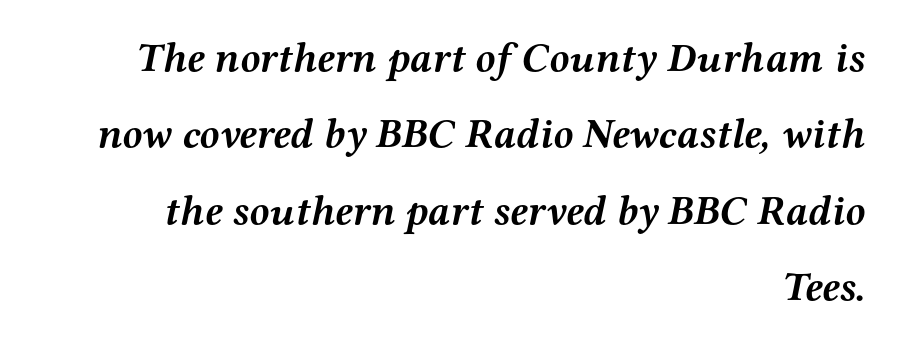
Q: Is the text bold? A: Yes.
Q: Is the text italic (slanted)? A: Yes, it leans right by about 12 degrees.
Q: Is the typeface a serif or a sans-serif typeface? A: Serif.
Q: Is the text underlined? A: No.
Q: How is the paragraph aligned? A: Right-aligned.
Q: Is the spacing between letters normal or unusually wide? A: Normal.
Q: Width (condensed, normal, or wide)? A: Wide.
Q: Stroke contrast? A: Medium.
Q: x-height? A: Medium.
Q: Monospaced? A: No.
